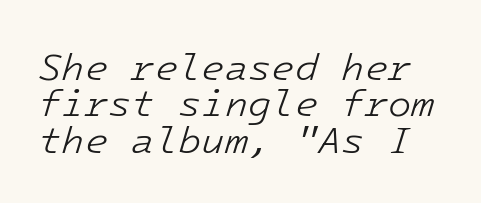
The image shows 38 px light type, italic (leaning right), monospaced; set tight line spacing (0.96x), normal letter spacing, not underlined; low stroke contrast and a medium x-height.
